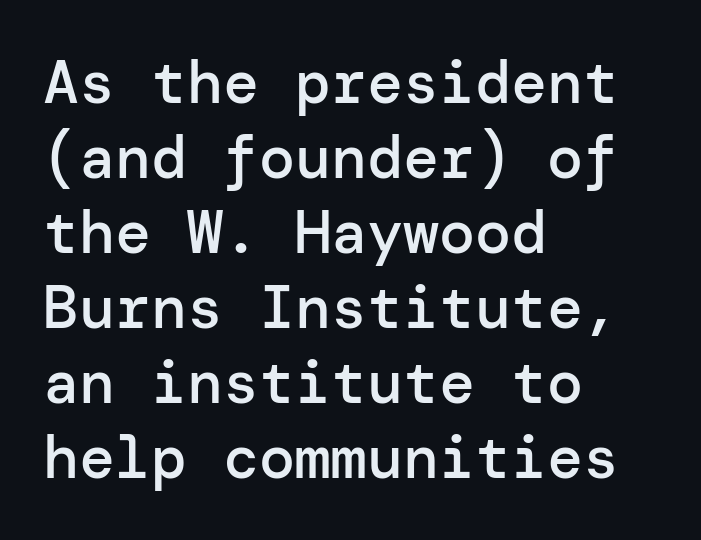
The image shows 60 px semibold sans-serif type, upright; set left-aligned, normal line spacing (1.25x), normal letter spacing, not underlined; low stroke contrast and a medium x-height.
